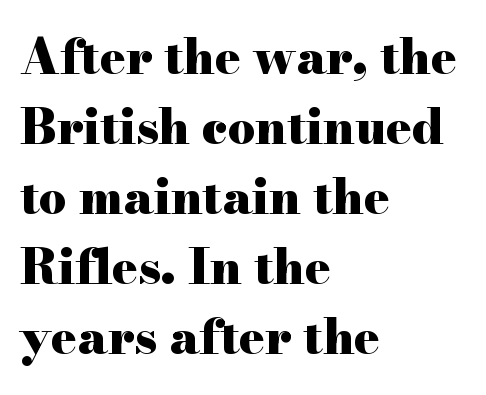
Compared with typical body copy, the letter spacing here is the same. Reading down the column, the eye jumps a familiar distance to each next line. Looks like regular typesetting: each glyph gets only the width it needs. The rendering uses a bold face; every stroke is thick and dark. A bare baseline throughout the passage.
